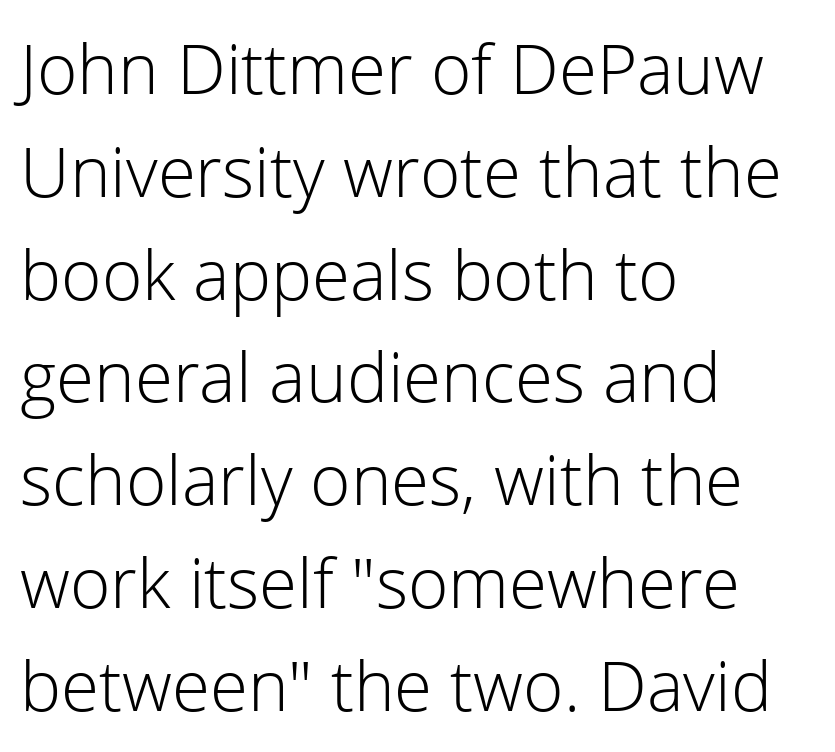
This is the regular roman posture of the typeface. Letters rest on an invisible, unmarked baseline. The horizontal fit of the characters is conventional and even. The passage shown is typed in a proportional face where columns would drift.
